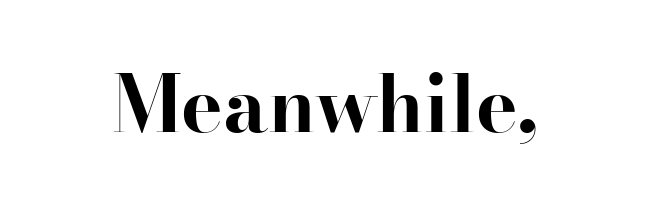
{"serif": "yes", "italic": "no", "bold": "yes", "weight": "bold", "width": "normal", "stroke_contrast": "high", "x_height": "small", "monospaced": "no", "underline": "no", "letter_spacing": "normal", "letter_spacing_em": 0.0, "glyph_px": 78}
